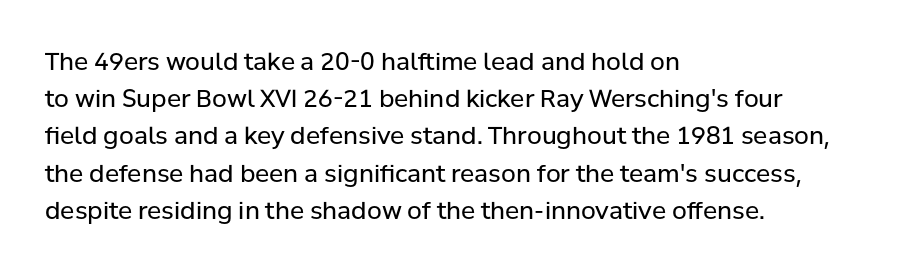
Ordinary non-slanted type is in use. This sample uses plain, unmodified letter spacing. Has an underline been added? It has not. The designer left line spacing at the default. The cut favours lightness, reaching ordinary text weight at its darkest. Layout note: lines flush left.
